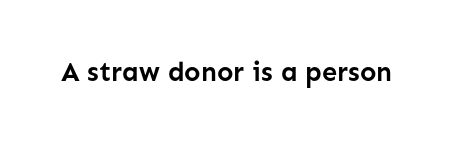
{"italic": "no", "bold": "yes", "underline": "no", "letter_spacing": "normal", "letter_spacing_em": 0.0, "glyph_px": 27}
